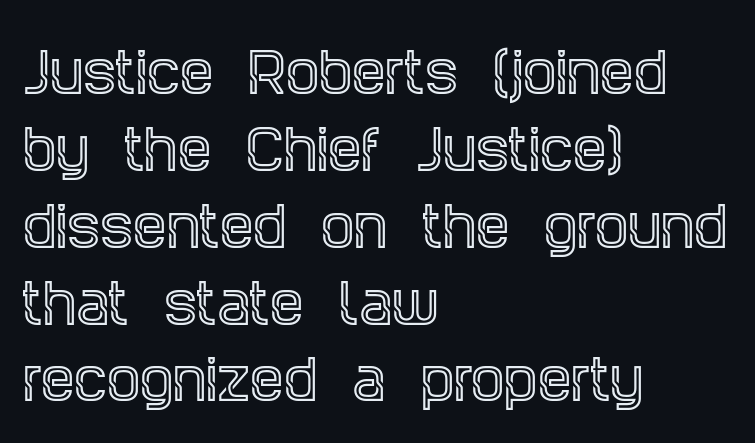
The image shows 53 px condensed serif type, upright; set left-aligned, normal line spacing (1.45x), normal letter spacing, not underlined; a large x-height.
